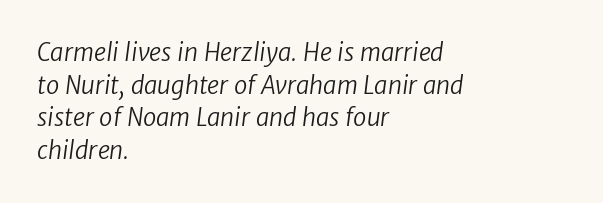
{"bold": "no", "underline": "no", "align": "left", "line_spacing": "normal", "line_spacing_ratio": 1.36, "letter_spacing": "normal", "letter_spacing_em": 0.0, "glyph_px": 24}
